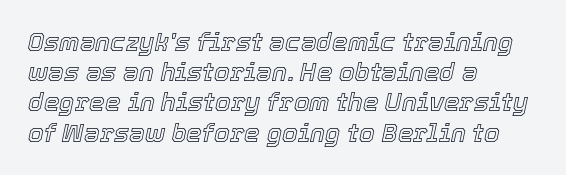
Q: Is the text italic (slanted)? A: Yes, it leans right by about 12 degrees.
Q: Is the text underlined? A: No.
Q: How is the paragraph aligned? A: Left-aligned.
Q: Is the spacing between letters normal or unusually wide? A: Normal.
